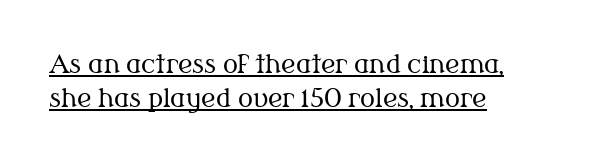
Q: Is the text bold? A: No.
Q: Is the text italic (slanted)? A: No, it is upright.
Q: Is the text underlined? A: Yes.
Q: How is the paragraph aligned? A: Left-aligned.
Q: Is the spacing between letters normal or unusually wide? A: Normal.
Q: Is the spacing between lines tight, normal or loose? A: Normal.
